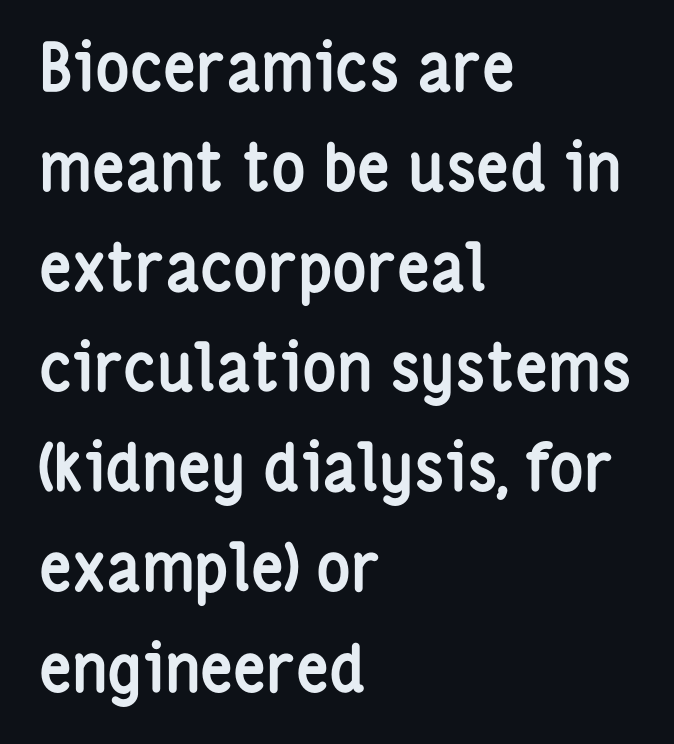
Students, note that the glyphs here touch the page at normal intervals. Do the letters lean? They stand straight. Lines of text with bare space underneath. This sample keeps an unexceptional amount of space between lines. Here the designer chose a conventional face with non-uniform glyph widths. The rendering shows plain stroke endings on the letterforms — a sans-serif design.
